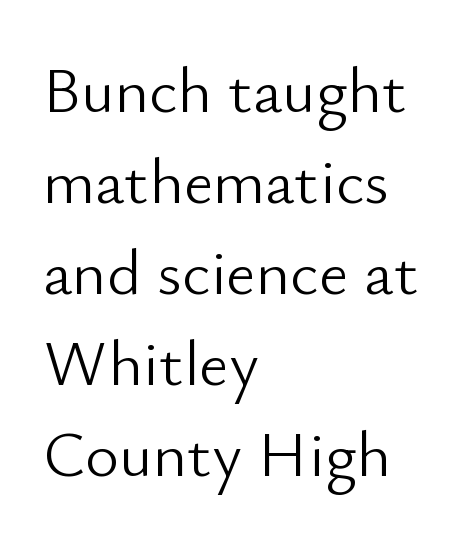
The image shows 65 px light sans-serif type, upright; set left-aligned, normal line spacing (1.4x), normal letter spacing, not underlined; low stroke contrast and a small x-height.
